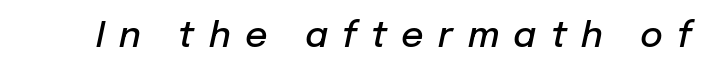
Q: Is the text bold? A: Semi-bold.
Q: Is the text italic (slanted)? A: Yes, it leans right by about 12 degrees.
Q: Is the text underlined? A: No.
Q: Is the spacing between letters normal or unusually wide? A: Unusually wide.
Q: Width (condensed, normal, or wide)? A: Normal.
Q: Stroke contrast? A: Low.
Q: x-height? A: Medium.
Q: Monospaced? A: No.
